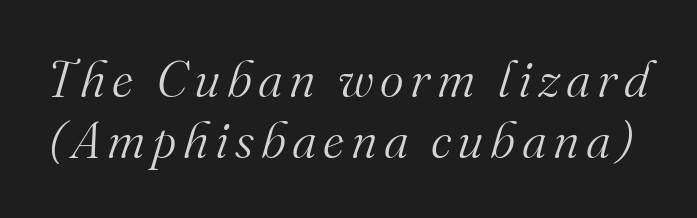
Q: Is the text bold? A: No.
Q: Is the text italic (slanted)? A: Yes, it leans right by about 16 degrees.
Q: Is the typeface a serif or a sans-serif typeface? A: Serif.
Q: Is the text underlined? A: No.
Q: Width (condensed, normal, or wide)? A: Normal.
Q: Stroke contrast? A: Medium.
Q: x-height? A: Small.
Q: Monospaced? A: No.
